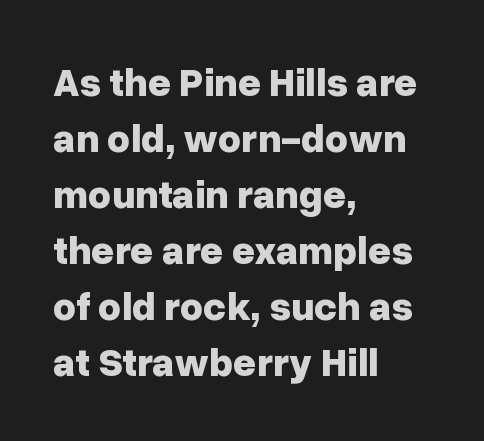
{"serif": "no", "italic": "no", "bold": "yes", "weight": "bold", "width": "normal", "stroke_contrast": "low", "x_height": "medium", "monospaced": "no", "underline": "no", "align": "left", "line_spacing": "normal", "line_spacing_ratio": 1.4, "letter_spacing": "normal", "letter_spacing_em": 0.0, "glyph_px": 40}
